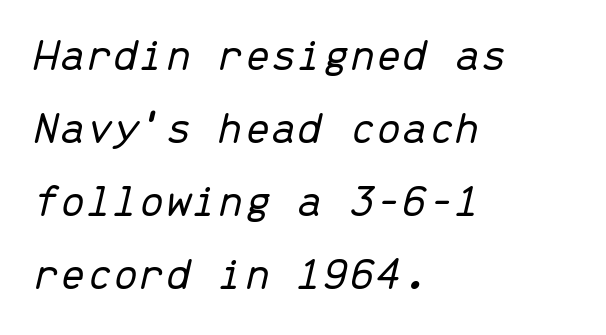
The rendering uses a moderate line-height, typical for paragraphs. How are the letters spaced? Ordinarily, with no added tracking. Visually the block forms a straight wall on the left and a jagged coastline on the right. The font is comparable to plain body text, perhaps lighter. Observe the lean: these are italic letterforms. Underlining? Definitely not there.
